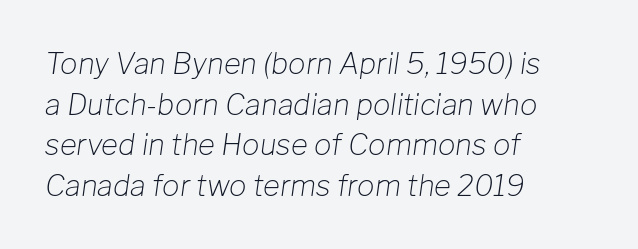
Q: Is the text bold? A: No.
Q: Is the text italic (slanted)? A: Yes, it leans right by about 8 degrees.
Q: Is the text underlined? A: No.
Q: How is the paragraph aligned? A: Left-aligned.
Q: Is the spacing between letters normal or unusually wide? A: Normal.
Q: Is the spacing between lines tight, normal or loose? A: Normal.
Q: Width (condensed, normal, or wide)? A: Normal.
Q: Stroke contrast? A: Low.
Q: x-height? A: Medium.
Q: Monospaced? A: No.
